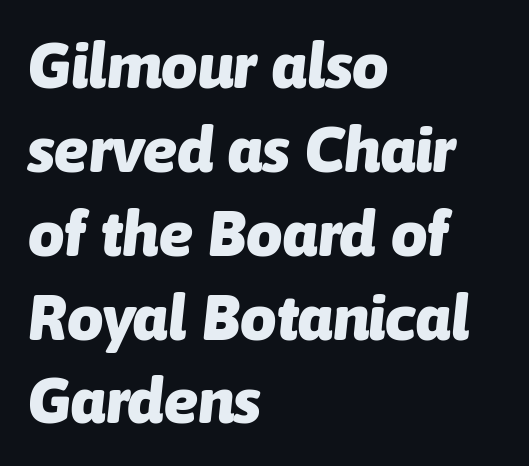
Nobody drew a line under any word here. A dark, heavy texture on the line: the type is bold. Typeset ragged right — the left edge is the straight one. Posture: slanted.
